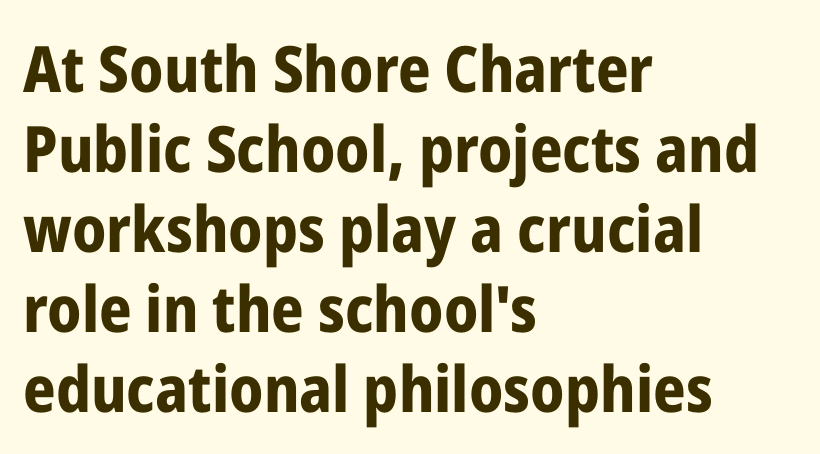
The image shows 64 px bold, condensed sans-serif type, upright; set left-aligned, normal line spacing (1.25x), normal letter spacing, not underlined; low stroke contrast and a medium x-height.
